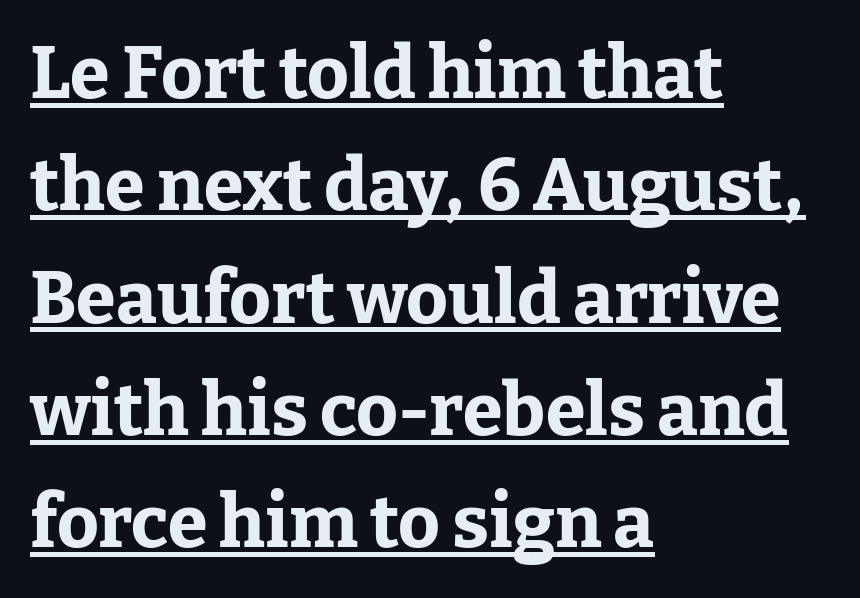
{"serif": "yes", "italic": "no", "bold": "yes", "weight": "bold", "width": "normal", "stroke_contrast": "low", "x_height": "medium", "monospaced": "no", "underline": "yes", "align": "left", "line_spacing": "normal", "line_spacing_ratio": 1.56, "letter_spacing": "normal", "letter_spacing_em": 0.0, "glyph_px": 72}
